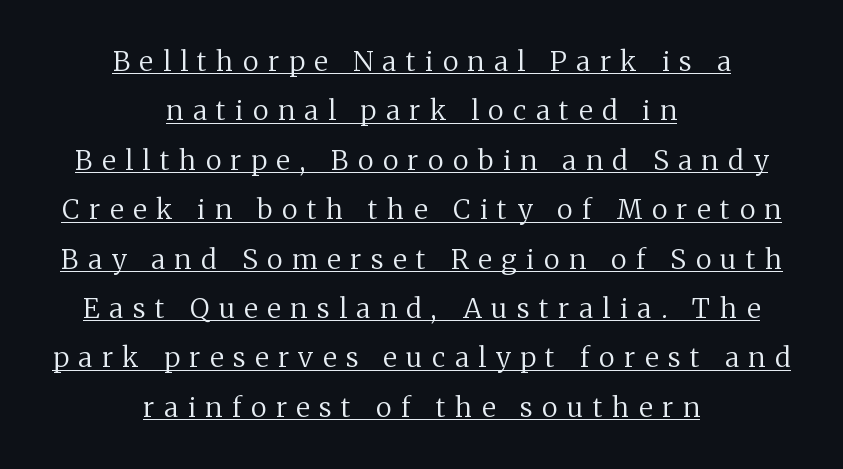
Q: Is the text bold? A: No.
Q: Is the text italic (slanted)? A: No, it is upright.
Q: Is the text underlined? A: Yes.
Q: How is the paragraph aligned? A: Centered.
Q: Is the spacing between letters normal or unusually wide? A: Unusually wide.
